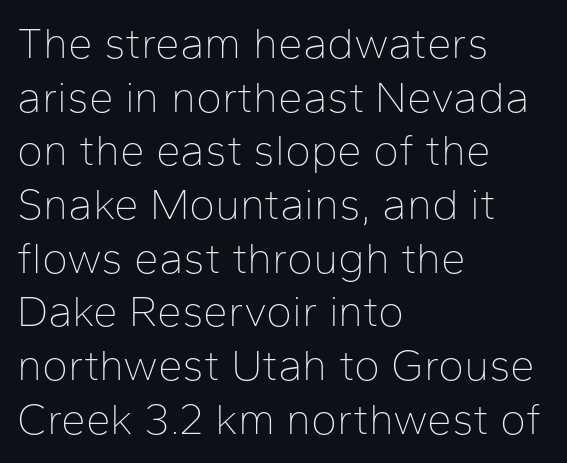
{"serif": "no", "italic": "no", "bold": "no", "weight": "thin", "width": "normal", "stroke_contrast": "low", "x_height": "medium", "monospaced": "no", "underline": "no", "align": "left", "line_spacing_ratio": 1.22, "letter_spacing": "normal", "letter_spacing_em": 0.0, "glyph_px": 44}
